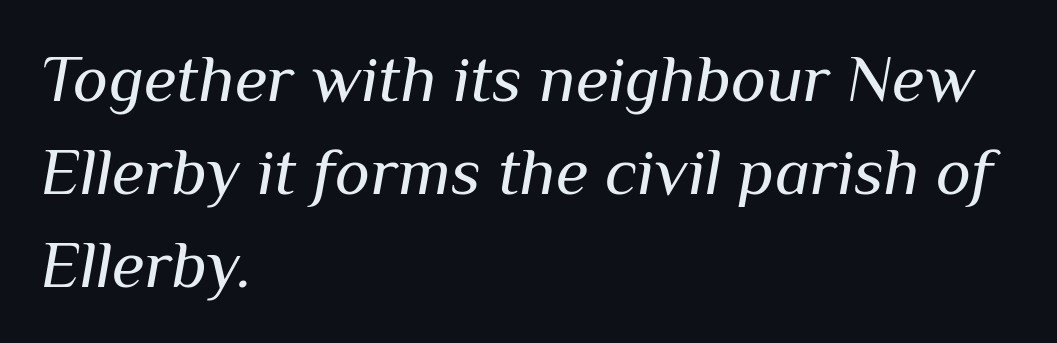
Weight: in the light-to-regular range. Horizontal bands of white between lines are of average thickness. Just letters on the line, the space beneath them empty. Left-aligned paragraph, ragged on the right.
